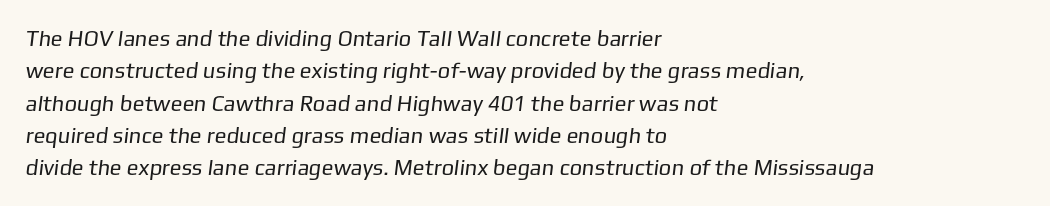
Stems and bowls with no extra thickness — not bold. The block of text has a typical density, with ordinary space between rows. Rule under the text: the space is simply empty. The tracking reads as untouched default to a designer's eye. A classic flush-left, rag-right setting is used for this passage.
